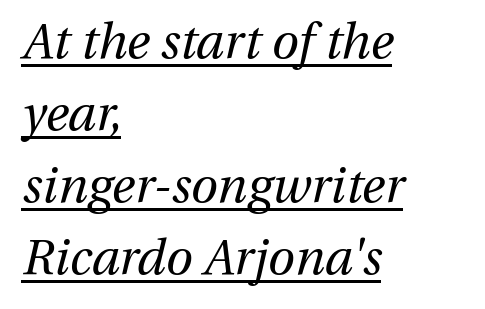
The image shows 49 px regular-weight type, italic (leaning right); set left-aligned, normal line spacing (1.47x), normal letter spacing, underlined; medium stroke contrast and a medium x-height.
